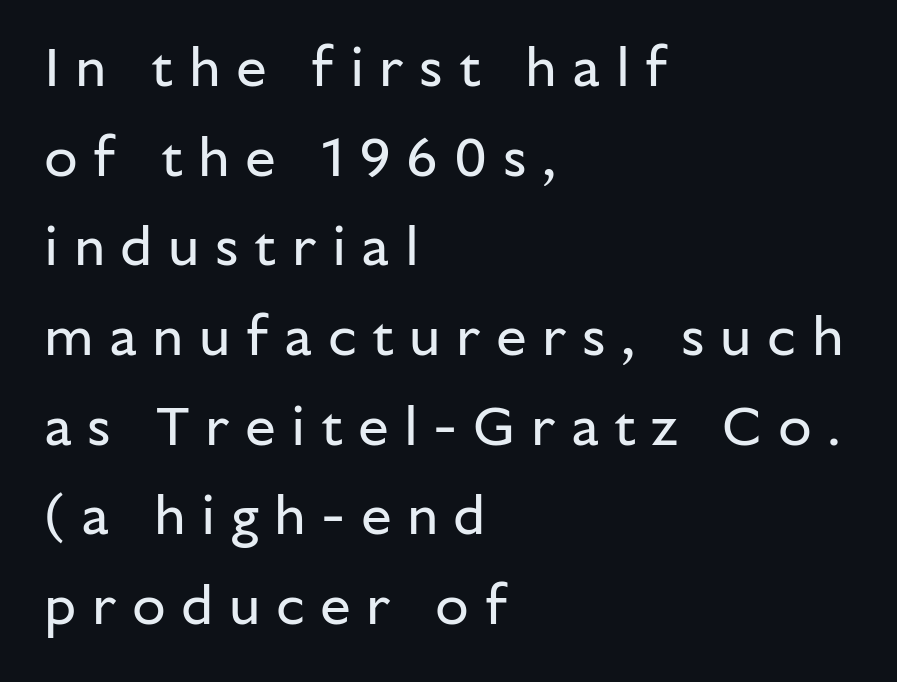
{"serif": "no", "italic": "no", "bold": "no", "weight": "regular", "width": "normal", "stroke_contrast": "low", "x_height": "medium", "monospaced": "no", "underline": "no", "align": "left", "line_spacing": "normal", "line_spacing_ratio": 1.63, "letter_spacing": "wide", "letter_spacing_em": 0.28, "glyph_px": 55}
